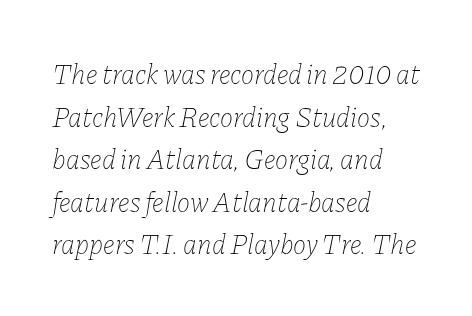
The image shows 28 px thin type, italic (leaning right); set left-aligned, normal line spacing (1.52x), normal letter spacing, not underlined; low stroke contrast and a medium x-height.
